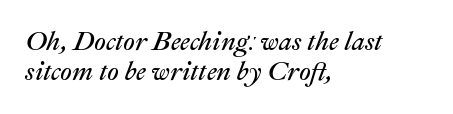
{"italic": "yes", "lean": "right", "slant_degrees": 22, "bold": "no", "underline": "no", "align": "left", "line_spacing_ratio": 1.16, "letter_spacing": "normal", "letter_spacing_em": 0.0, "glyph_px": 26}
